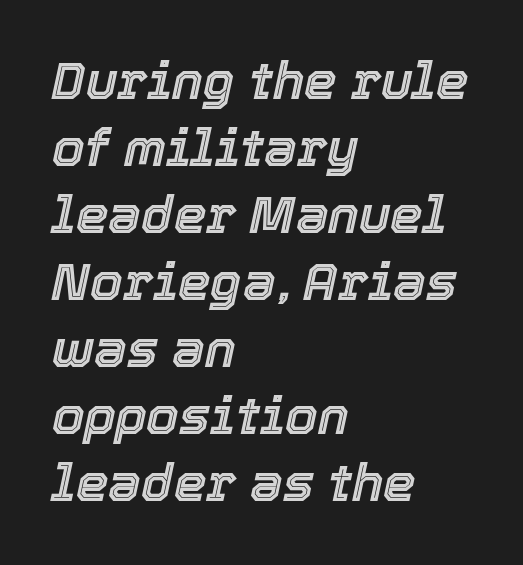
The image shows 52 px text type, italic (leaning right); set left-aligned, normal line spacing (1.29x), normal letter spacing, not underlined; a medium x-height.
